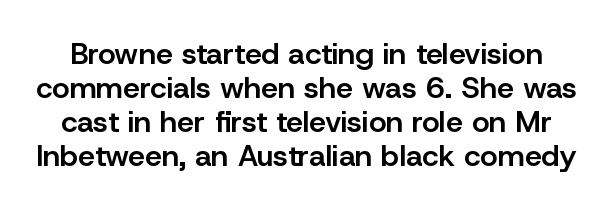
{"serif": "no", "italic": "no", "bold": "semi", "weight": "semibold", "width": "normal", "stroke_contrast": "low", "x_height": "medium", "monospaced": "no", "underline": "no", "line_spacing": "tight", "line_spacing_ratio": 1.13, "letter_spacing": "normal", "letter_spacing_em": 0.0, "glyph_px": 30}
